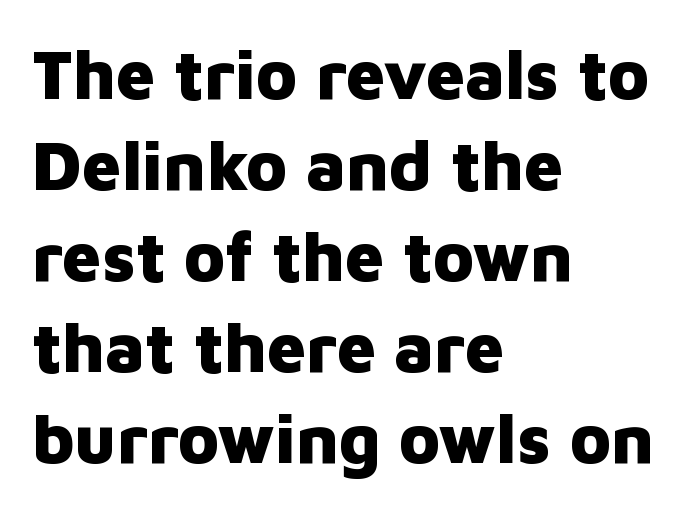
Does the copy run flush right? No — it runs flush left. Looks like regular typesetting: each glyph gets only the width it needs. Any mark beneath the type? The region is blank. Regular leading. Typesetter's note: full bold, strokes at maximum text heaviness. The letters sit at their default tracking, neither squeezed nor spread.
